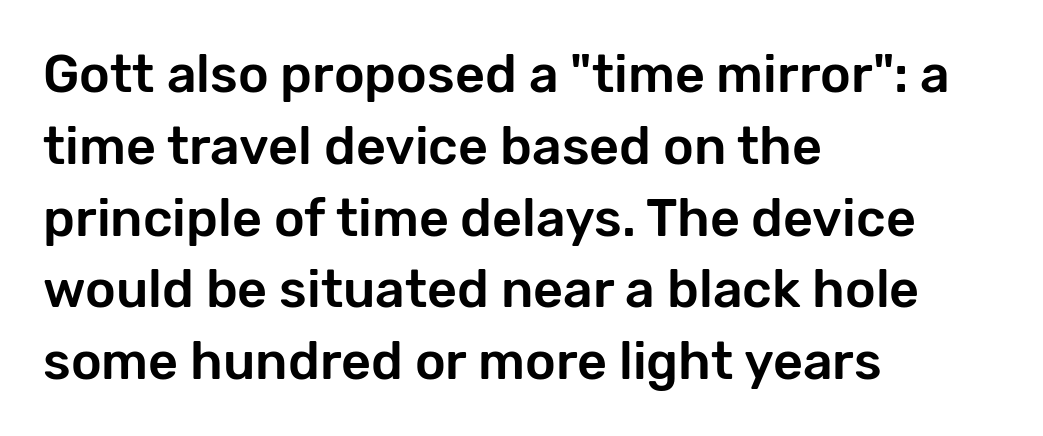
The image shows 52 px sans-serif type, upright; set left-aligned, normal line spacing (1.38x), normal letter spacing, not underlined; low stroke contrast and a medium x-height.
